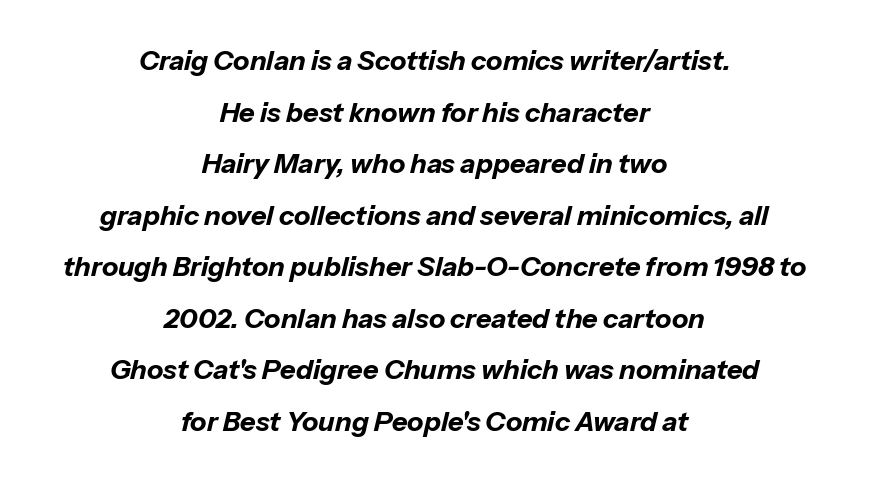
{"italic": "yes", "lean": "right", "slant_degrees": 13, "bold": "yes", "underline": "no", "align": "center", "line_spacing": "loose", "line_spacing_ratio": 1.91, "letter_spacing": "normal", "letter_spacing_em": 0.0, "glyph_px": 27}
